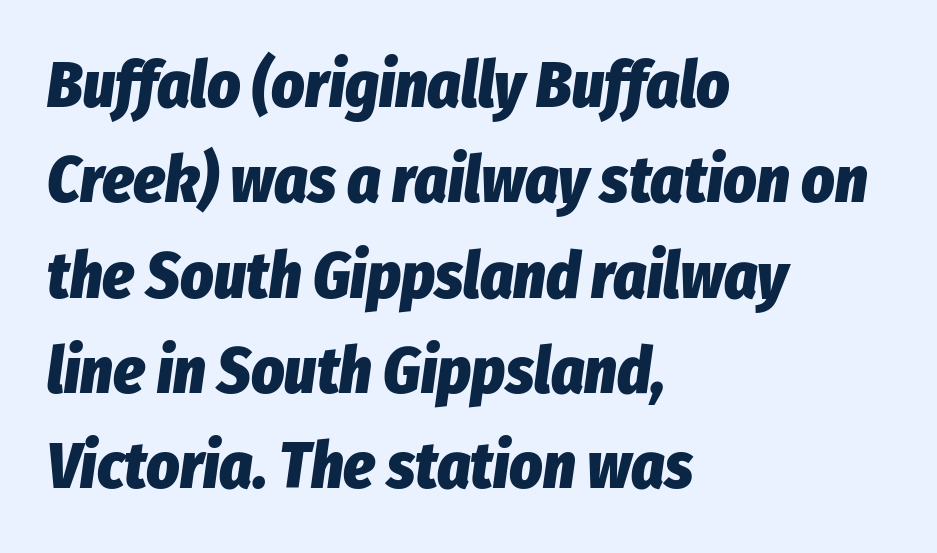
{"italic": "yes", "lean": "right", "slant_degrees": 8, "bold": "yes", "weight": "heavy", "width": "condensed", "stroke_contrast": "low", "x_height": "medium", "monospaced": "no", "underline": "no", "align": "left", "line_spacing": "normal", "line_spacing_ratio": 1.49, "letter_spacing": "normal", "letter_spacing_em": 0.0, "glyph_px": 64}
